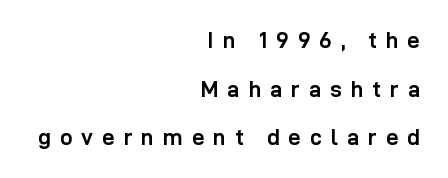
{"italic": "no", "bold": "yes", "underline": "no", "align": "right", "line_spacing": "loose", "line_spacing_ratio": 2.21, "letter_spacing": "wide", "letter_spacing_em": 0.41, "glyph_px": 22}
